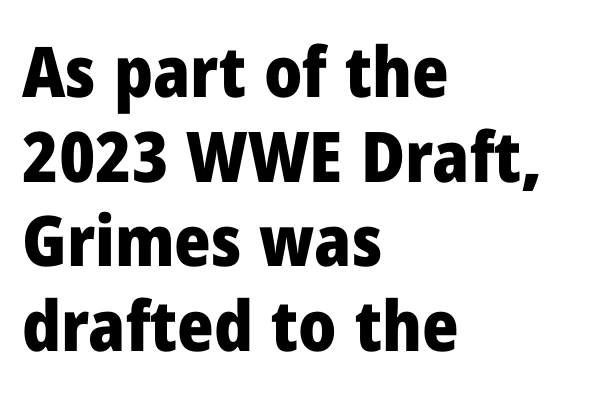
The image shows 70 px heavy sans-serif type, upright; set left-aligned, line spacing 1.21x, normal letter spacing, not underlined; low stroke contrast and a medium x-height.
